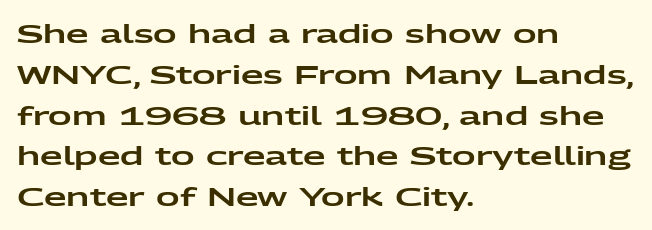
The space between consecutive lines is moderate. This sample uses plain, unmodified letter spacing. Layout note: lines flush left. No italicization has been applied; the sample stays upright. The passage shown is not underscored anywhere.
